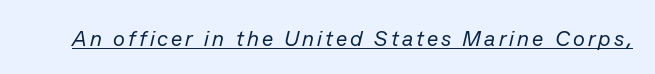
Characters are canted at an angle relative to the baseline's perpendicular. A rule runs beneath these lines of type. The characters are drawn with everyday or finer stroke widths.
